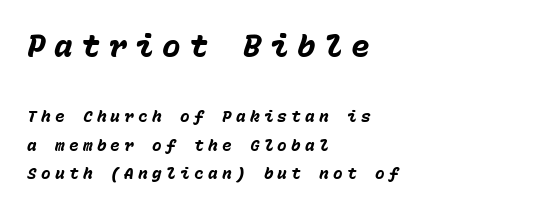
Q: Is the text bold? A: Yes.
Q: Is the text italic (slanted)? A: Yes, it leans right by about 15 degrees.
Q: Is the text underlined? A: No.
Q: How is the paragraph aligned? A: Left-aligned.
Q: Is the spacing between letters normal or unusually wide? A: Unusually wide.
Q: Which block of text is set in a larger size, the first (top) or the second (bottom)? A: The first (top) one.
Q: Width (condensed, normal, or wide)? A: Normal.
Q: Stroke contrast? A: Low.
Q: x-height? A: Medium.
Q: Monospaced? A: Yes.
